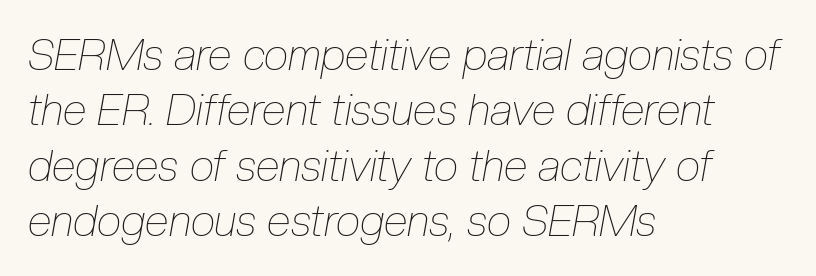
The rendering uses natural spacing where letterforms have individual widths. Is the letter spacing exaggerated? No — it looks like the ordinary default. No word sits above an underline. These lines sit exactly where default settings would place them.
